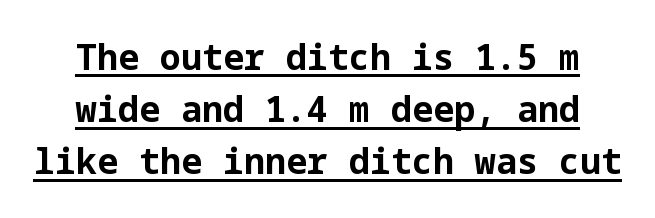
The image shows 35 px bold sans-serif type, upright; set normal line spacing (1.49x), normal letter spacing, underlined; low stroke contrast and a medium x-height.
